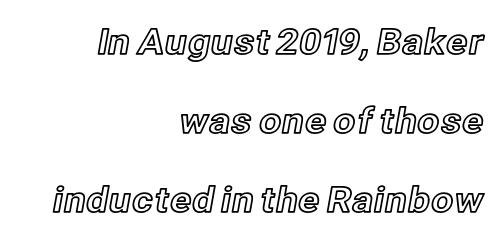
{"width": "normal", "x_height": "medium", "monospaced": "no", "underline": "no", "align": "right", "line_spacing": "loose", "line_spacing_ratio": 2.26, "letter_spacing": "normal", "letter_spacing_em": 0.0, "glyph_px": 35}
